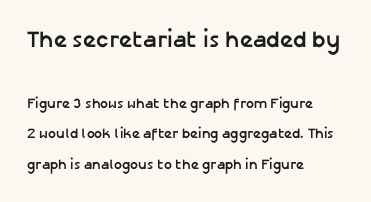
A student would notice the top passage is typeset larger than what follows. Students, this is bold: see how much ink each stroke carries. This sample trades compactness for vertical openness between lines. Unmarked baselines from the first word to the last.
